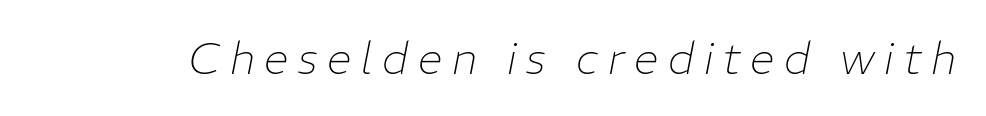
The image shows 44 px thin type, italic (leaning right); set unusually wide letter spacing (+0.22 em), not underlined; low stroke contrast and a medium x-height.
